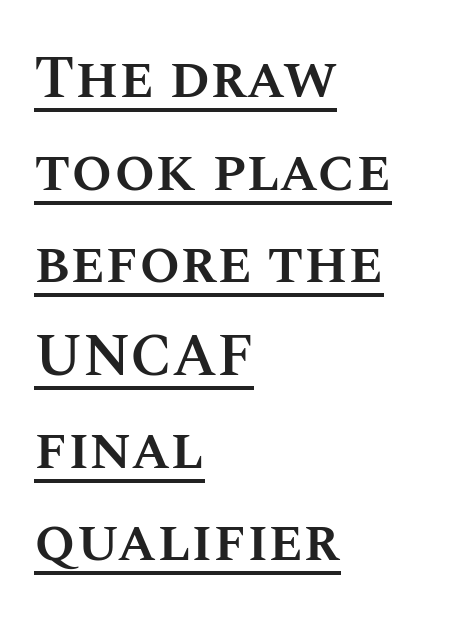
Q: Is the text bold? A: Semi-bold.
Q: Is the text italic (slanted)? A: No, it is upright.
Q: Is the text underlined? A: Yes.
Q: How is the paragraph aligned? A: Left-aligned.
Q: Is the spacing between letters normal or unusually wide? A: Normal.
Q: Is the spacing between lines tight, normal or loose? A: Normal.
Q: Width (condensed, normal, or wide)? A: Normal.
Q: Stroke contrast? A: Medium.
Q: x-height? A: Large.
Q: Monospaced? A: No.
